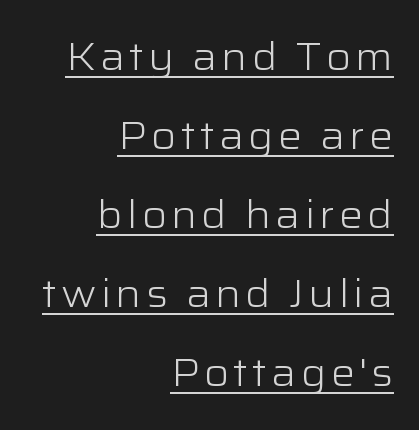
Q: Is the text bold? A: No.
Q: Is the text italic (slanted)? A: No, it is upright.
Q: Is the typeface a serif or a sans-serif typeface? A: Sans-serif.
Q: Is the text underlined? A: Yes.
Q: How is the paragraph aligned? A: Right-aligned.
Q: Is the spacing between lines tight, normal or loose? A: Loose.
Q: Width (condensed, normal, or wide)? A: Wide.
Q: Stroke contrast? A: Low.
Q: x-height? A: Medium.
Q: Monospaced? A: No.
